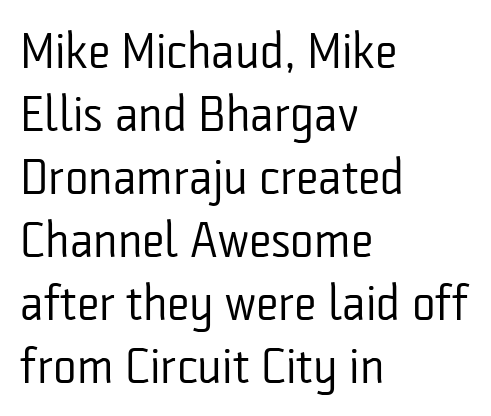
Is this a sans? Yes — the strokes have no serifs. The face looks like a standard text weight, possibly lighter. If you measured baseline to baseline, you'd find a middling distance. No extra tracking has been applied to these lines. Descenders hang freely into open space. The letters advance in unequal steps, a hallmark of proportional type.
